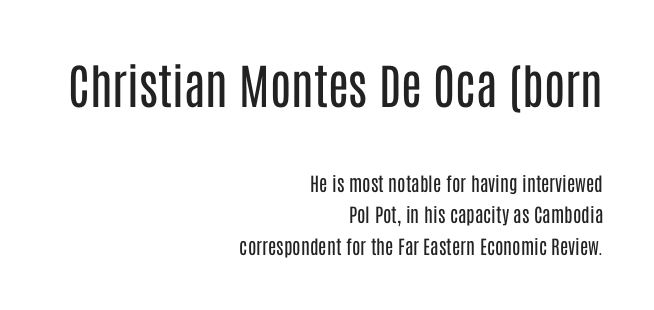
Q: Is the text bold? A: No.
Q: Is the text italic (slanted)? A: No, it is upright.
Q: Is the typeface a serif or a sans-serif typeface? A: Sans-serif.
Q: Is the text underlined? A: No.
Q: How is the paragraph aligned? A: Right-aligned.
Q: Is the spacing between letters normal or unusually wide? A: Normal.
Q: Is the spacing between lines tight, normal or loose? A: Normal.
Q: Which block of text is set in a larger size, the first (top) or the second (bottom)? A: The first (top) one.
Q: Width (condensed, normal, or wide)? A: Condensed.
Q: Stroke contrast? A: Low.
Q: x-height? A: Large.
Q: Monospaced? A: No.
